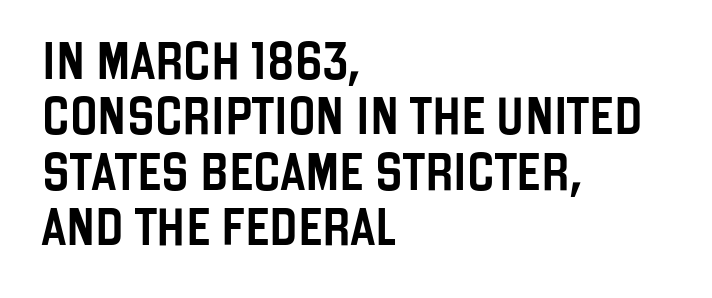
The image shows 37 px condensed sans-serif type, upright; set left-aligned, normal line spacing (1.5x), normal letter spacing, not underlined; low stroke contrast and a large x-height.
